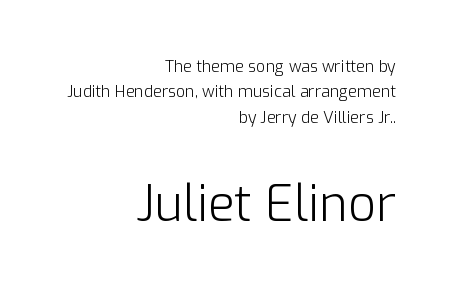
Q: Is the text bold? A: No.
Q: Is the text italic (slanted)? A: No, it is upright.
Q: Is the typeface a serif or a sans-serif typeface? A: Sans-serif.
Q: Is the text underlined? A: No.
Q: How is the paragraph aligned? A: Right-aligned.
Q: Is the spacing between letters normal or unusually wide? A: Normal.
Q: Is the spacing between lines tight, normal or loose? A: Normal.
Q: Which block of text is set in a larger size, the first (top) or the second (bottom)? A: The second (bottom) one.
Q: Width (condensed, normal, or wide)? A: Normal.
Q: Stroke contrast? A: Low.
Q: x-height? A: Medium.
Q: Monospaced? A: No.
